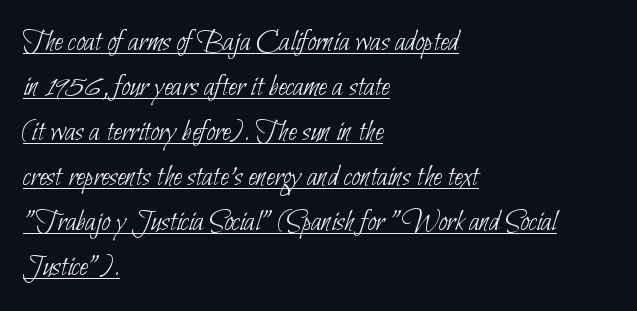
Stems and bowls with no extra thickness — not bold. Grotesque or geometric, the face here clearly has no serifs. This sample carries an underscore along the baseline area. Here the designer chose a conventional face with non-uniform glyph widths. Each word holds together tightly as a unit, with standard inter-letter gaps.
